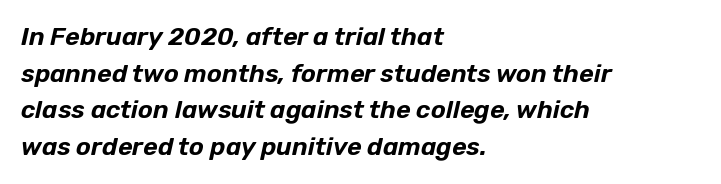
{"italic": "yes", "lean": "right", "slant_degrees": 12, "underline": "no", "align": "left", "line_spacing": "normal", "line_spacing_ratio": 1.47, "letter_spacing": "normal", "letter_spacing_em": 0.0, "glyph_px": 25}
